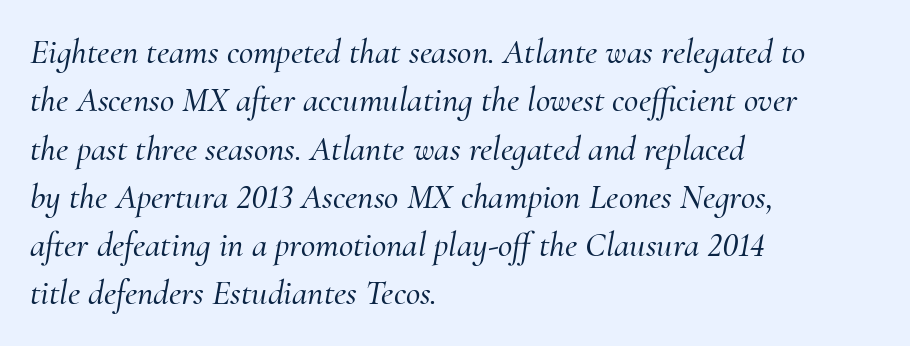
Q: Is the text italic (slanted)? A: Yes, it leans right by about 10 degrees.
Q: Is the typeface a serif or a sans-serif typeface? A: Serif.
Q: Is the text underlined? A: No.
Q: How is the paragraph aligned? A: Left-aligned.
Q: Is the spacing between letters normal or unusually wide? A: Normal.
Q: Is the spacing between lines tight, normal or loose? A: Normal.
Q: Width (condensed, normal, or wide)? A: Normal.
Q: Stroke contrast? A: Medium.
Q: x-height? A: Small.
Q: Monospaced? A: No.
